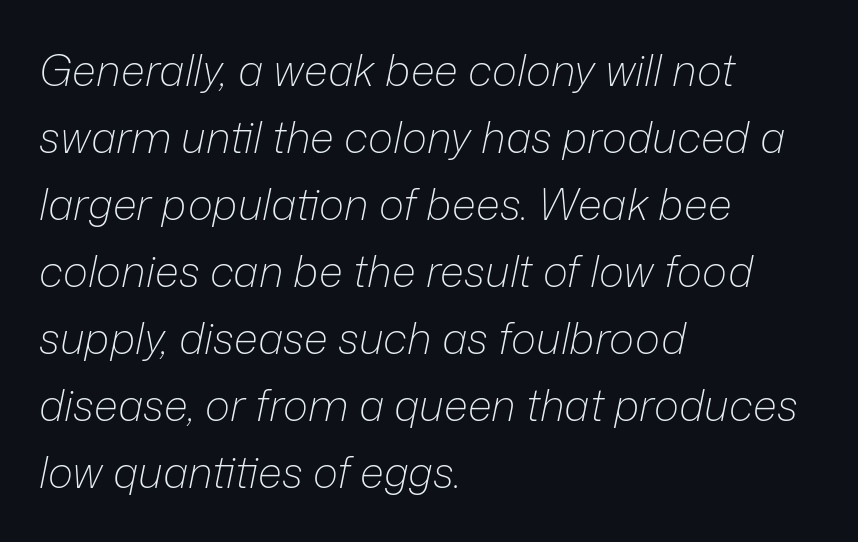
Honestly, the letter spacing is just normal — you wouldn't notice it. No heavy texture on the line: the type isn't bold. Caption: multi-line text, flush left, ragged right. Proportional: the letters do not fall into vertical columns.
